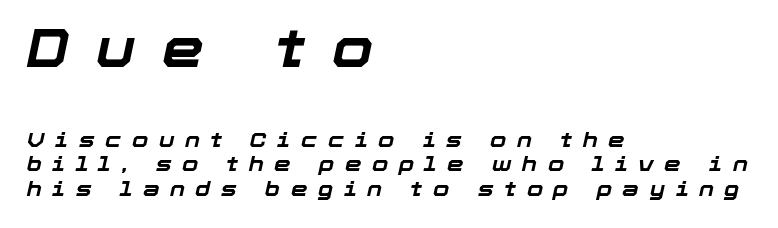
The image shows 53 px bold type, italic (leaning right); set left-aligned, line spacing 1.16x, unusually wide letter spacing (+0.5 em), not underlined; the first (top) block is 2.52x larger; low stroke contrast and a medium x-height.
